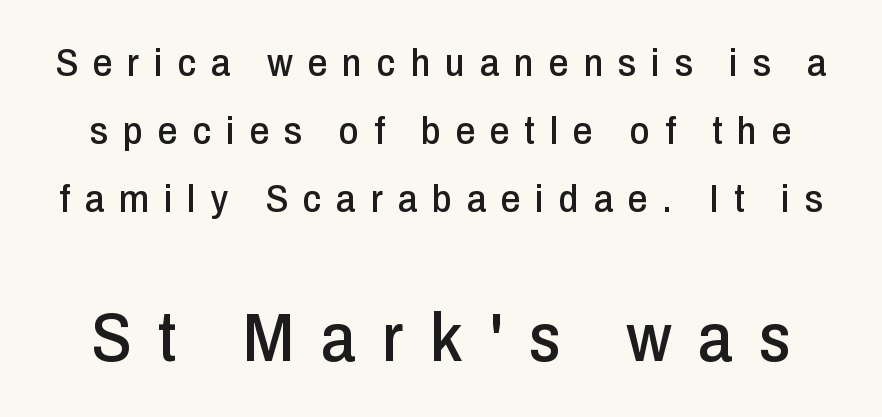
{"serif": "no", "italic": "no", "width": "condensed", "stroke_contrast": "low", "x_height": "medium", "monospaced": "no", "underline": "no", "line_spacing_ratio": 1.74, "letter_spacing": "wide", "letter_spacing_em": 0.38, "larger_block": "second", "size_ratio": 1.77, "glyph_px": 69}
